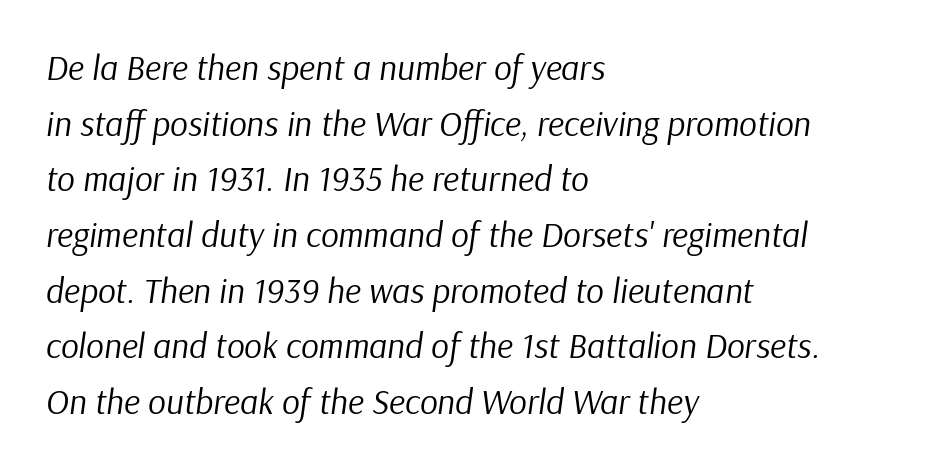
The passage shown is typed in a proportional face where columns would drift. Quick note: italic. Weight class: somewhere from thin through regular. You could call the tracking neutral — neither tight nor loose. Does the copy run flush right? No — it runs flush left. One glance says typical: line gaps are just what's usual.
